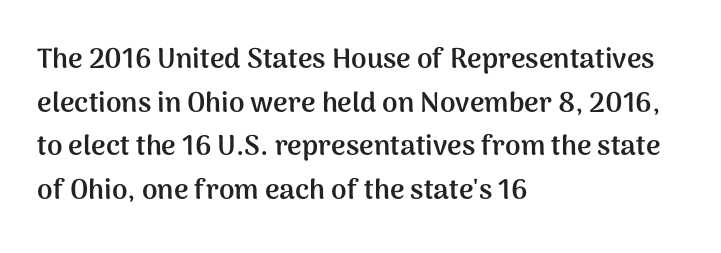
The image shows 28 px semibold sans-serif type, upright; set left-aligned, normal line spacing (1.56x), normal letter spacing, not underlined; medium stroke contrast and a medium x-height.
